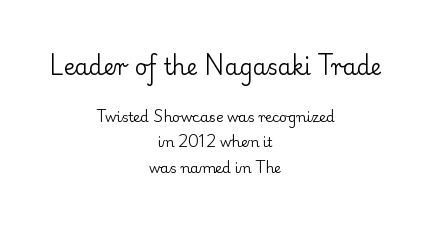
Default kerning and tracking; the words read as compact shapes. Note: larger setting up top, smaller setting below. The face looks like a standard text weight, possibly lighter. The gap between lines stays unmarked. These lines were composed using upright roman letters. A centered setting, common on invitations and titles, is used for this passage.
